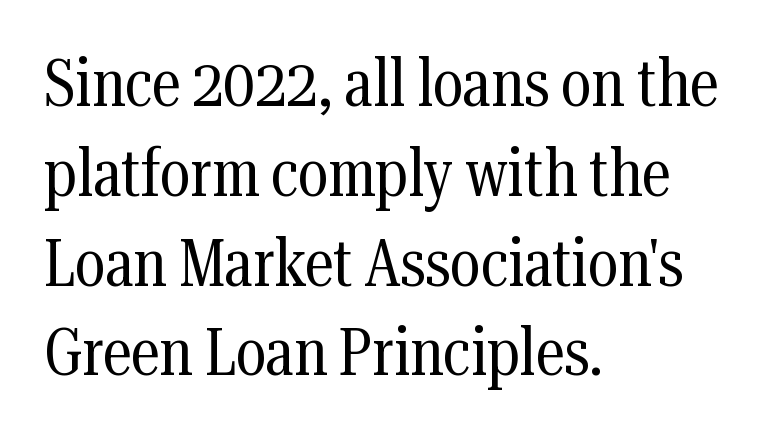
No extra tracking has been applied to these lines. Normally led — the rows are evenly, conventionally spaced. Horizontally, the lines are justified to the leading edge only. A typesetter would label this face a serif. Spacing verdict: proportional, widths tailored to each character.
